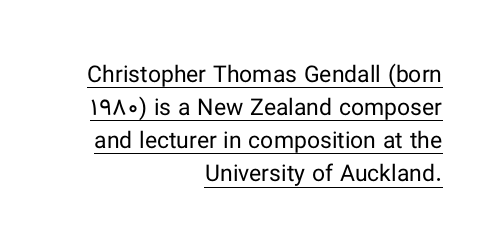
{"italic": "no", "bold": "no", "underline": "yes", "align": "right", "line_spacing": "normal", "line_spacing_ratio": 1.44, "letter_spacing": "normal", "letter_spacing_em": 0.0, "glyph_px": 23}
